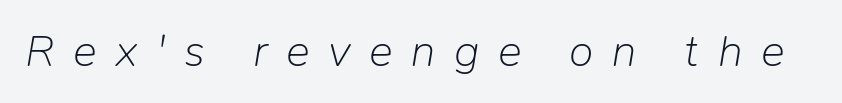
Stem width sits at or under what a default text font uses. Slant detected: the letters are inclined. Check under the words: just untouched page. Substantial extra tracking has been applied to these lines. Spacing verdict: proportional, widths tailored to each character.
